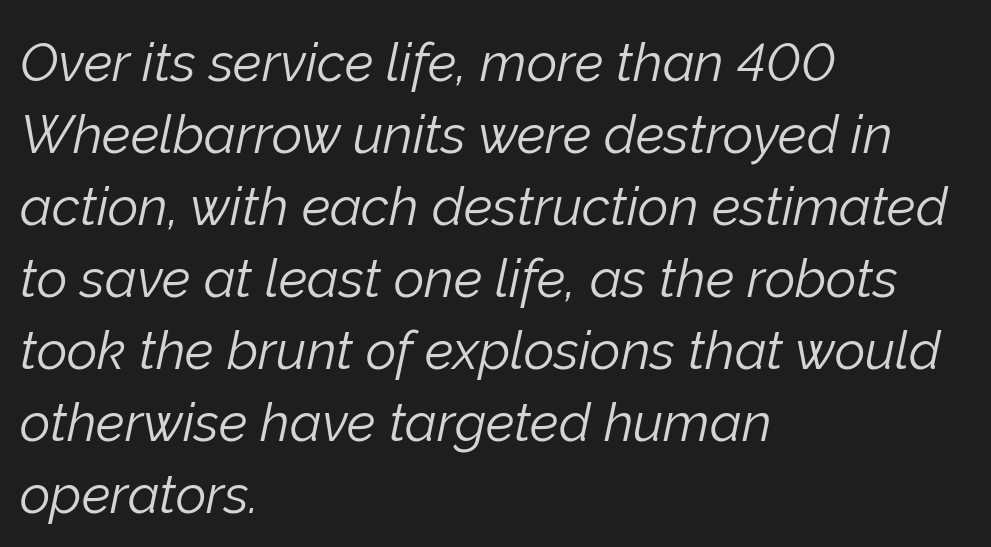
Q: Is the text bold? A: No.
Q: Is the text italic (slanted)? A: Yes, it leans right by about 12 degrees.
Q: Is the text underlined? A: No.
Q: How is the paragraph aligned? A: Left-aligned.
Q: Is the spacing between letters normal or unusually wide? A: Normal.
Q: Is the spacing between lines tight, normal or loose? A: Normal.
Q: Width (condensed, normal, or wide)? A: Normal.
Q: Stroke contrast? A: Low.
Q: x-height? A: Medium.
Q: Monospaced? A: No.
